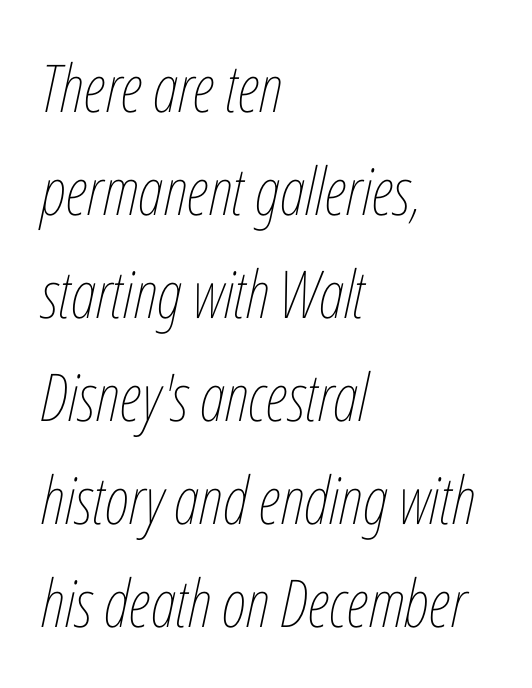
{"italic": "yes", "lean": "right", "slant_degrees": 12, "bold": "no", "weight": "thin", "width": "condensed", "stroke_contrast": "low", "x_height": "medium", "monospaced": "no", "underline": "no", "align": "left", "line_spacing": "normal", "line_spacing_ratio": 1.56, "letter_spacing": "normal", "letter_spacing_em": 0.0, "glyph_px": 66}
